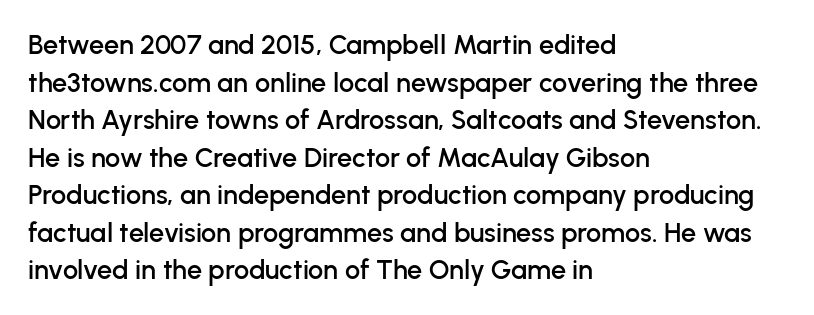
Q: Is the text italic (slanted)? A: No, it is upright.
Q: Is the text underlined? A: No.
Q: How is the paragraph aligned? A: Left-aligned.
Q: Is the spacing between letters normal or unusually wide? A: Normal.
Q: Is the spacing between lines tight, normal or loose? A: Normal.
